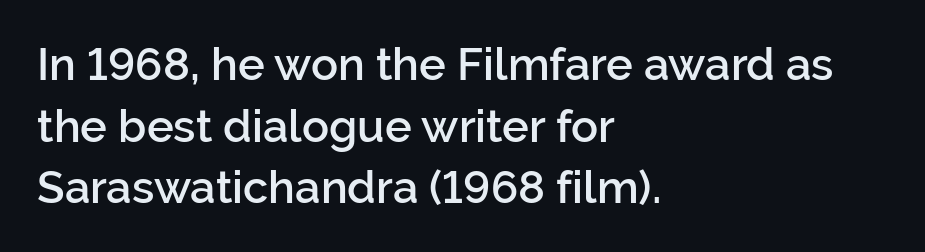
The image shows 45 px semibold sans-serif type, upright; set left-aligned, normal line spacing (1.37x), normal letter spacing, not underlined; low stroke contrast and a medium x-height.
